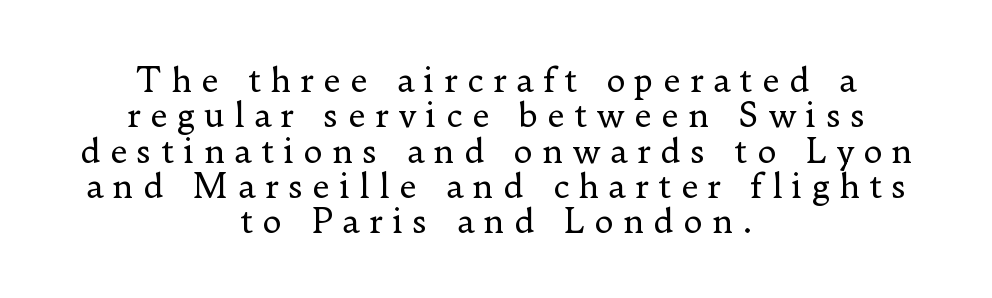
The image shows 33 px regular-weight serif type, upright; set centered, tight line spacing (1.07x), unusually wide letter spacing (+0.28 em), not underlined; low stroke contrast and a small x-height.
